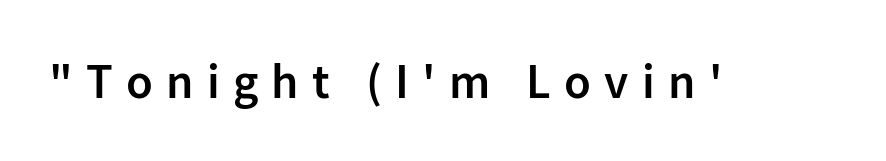
The image shows 49 px semibold sans-serif type, upright; set unusually wide letter spacing (+0.27 em), not underlined; low stroke contrast and a medium x-height.
